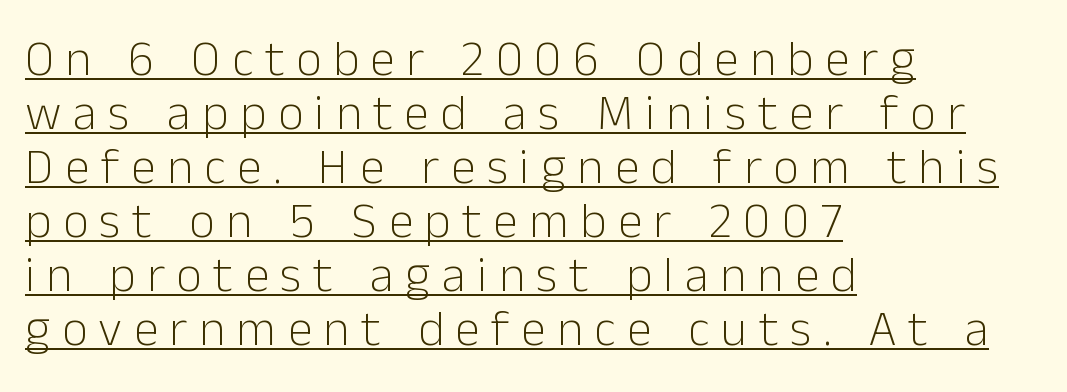
Think of a printed novel: that variable character pitch is what you see here. The weight would be labelled regular, book, light, or lighter still. Layout note: lines flush left. The letters stand straight up with perfectly vertical stems. This sample trades vertical openness for compactness between lines. The glyphs are accompanied by a horizontal stroke just below them.
